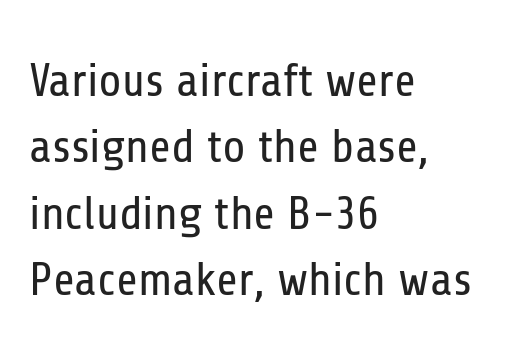
The image shows 47 px regular-weight, condensed sans-serif type, upright; set left-aligned, normal line spacing (1.41x), normal letter spacing, not underlined; low stroke contrast and a medium x-height.
